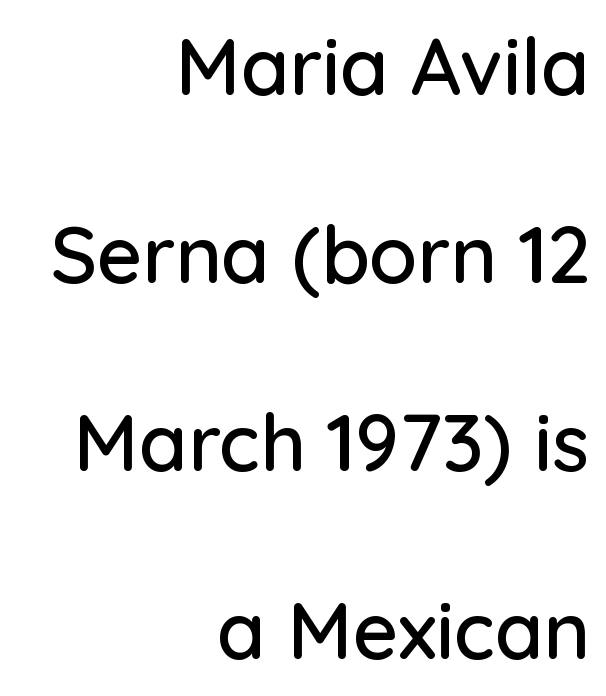
This sample uses plain, unmodified letter spacing. I'd call this a sans setting — the letters go barefoot. Horizontal alignment here is rightward, an uncommon choice for prose. Baseline-to-baseline distance is far greater than the letter height. A roman cut, with each character standing at attention. Rule under the text: the space is simply empty.
